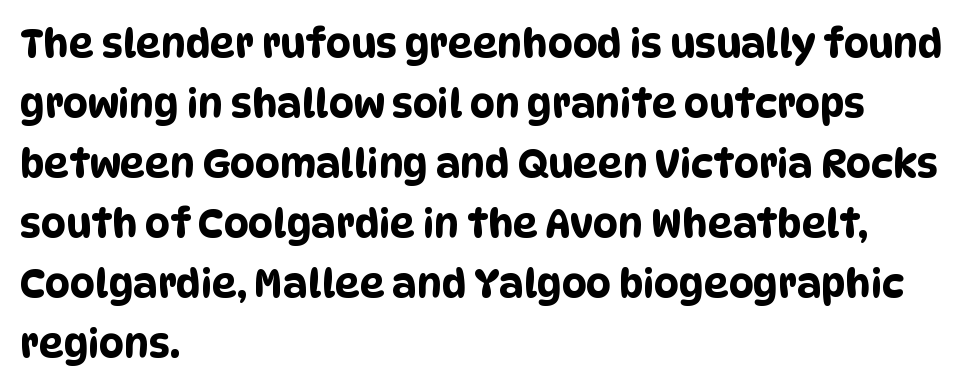
Q: Is the typeface a serif or a sans-serif typeface? A: Sans-serif.
Q: Is the text underlined? A: No.
Q: How is the paragraph aligned? A: Left-aligned.
Q: Is the spacing between letters normal or unusually wide? A: Normal.
Q: Is the spacing between lines tight, normal or loose? A: Normal.
Q: Width (condensed, normal, or wide)? A: Condensed.
Q: Stroke contrast? A: Low.
Q: x-height? A: Large.
Q: Monospaced? A: No.
